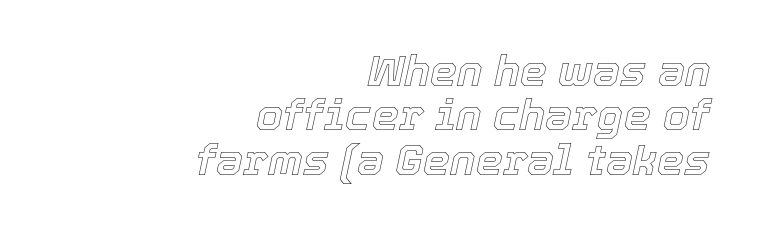
The image shows 43 px text type, italic (leaning right); set right-aligned, tight line spacing (1.03x), normal letter spacing, not underlined; a medium x-height.
